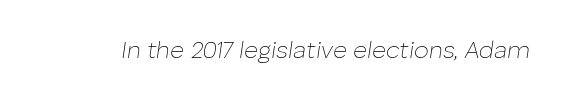
Q: Is the text bold? A: No.
Q: Is the text italic (slanted)? A: Yes, it leans right by about 8 degrees.
Q: Is the text underlined? A: No.
Q: Is the spacing between letters normal or unusually wide? A: Normal.
